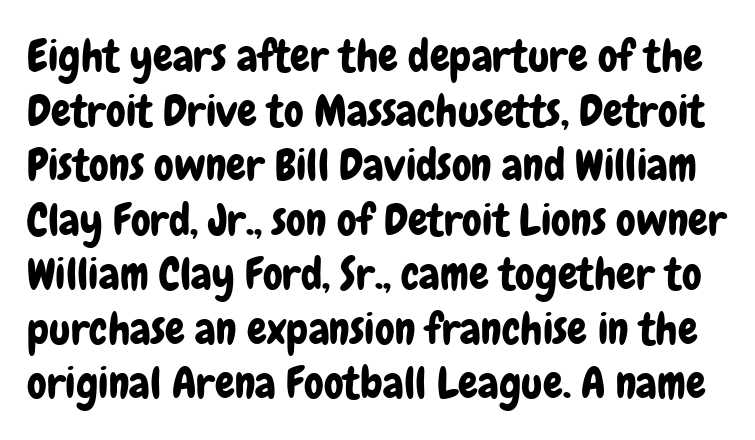
{"serif": "no", "italic": "no", "width": "condensed", "stroke_contrast": "low", "x_height": "medium", "monospaced": "no", "underline": "no", "line_spacing_ratio": 1.24, "letter_spacing": "normal", "letter_spacing_em": 0.0, "glyph_px": 44}
